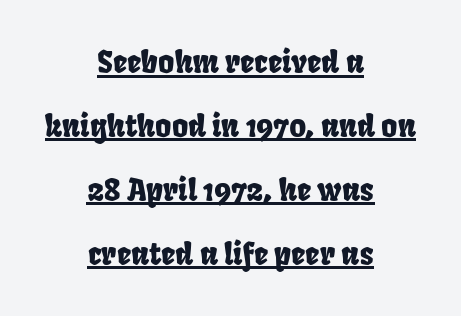
Q: Is the typeface a serif or a sans-serif typeface? A: Sans-serif.
Q: Is the text underlined? A: Yes.
Q: How is the paragraph aligned? A: Centered.
Q: Is the spacing between letters normal or unusually wide? A: Normal.
Q: Is the spacing between lines tight, normal or loose? A: Loose.
Q: Width (condensed, normal, or wide)? A: Condensed.
Q: Stroke contrast? A: Low.
Q: x-height? A: Large.
Q: Monospaced? A: No.
